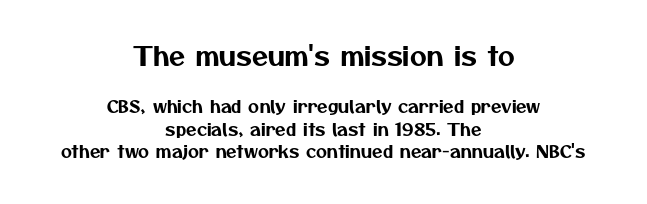
The upper block of text is set noticeably larger than the block beneath it. The typesetter chose a symmetrical, centered arrangement here. Leading matches the norm, producing a regular column. Nothing unusual about the tracking: characters are spaced as the font intends.
